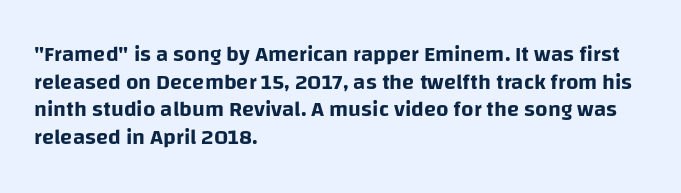
Regarding leading, the lines here are spaced in the standard way. The space beneath each line is pristine and unruled. Tracking value appears to be zero — textbook default spacing. The setting favours the left margin, as ordinary paragraphs usually do.
